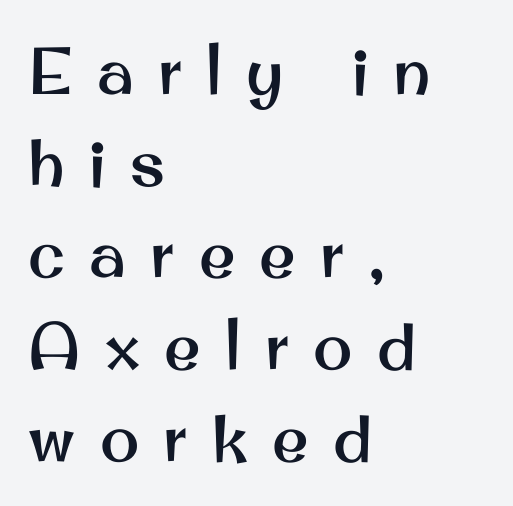
Q: Is the text italic (slanted)? A: No, it is upright.
Q: Is the typeface a serif or a sans-serif typeface? A: Sans-serif.
Q: Is the text underlined? A: No.
Q: How is the paragraph aligned? A: Left-aligned.
Q: Is the spacing between letters normal or unusually wide? A: Unusually wide.
Q: Is the spacing between lines tight, normal or loose? A: Normal.
Q: Width (condensed, normal, or wide)? A: Normal.
Q: Stroke contrast? A: Medium.
Q: x-height? A: Small.
Q: Monospaced? A: No.
